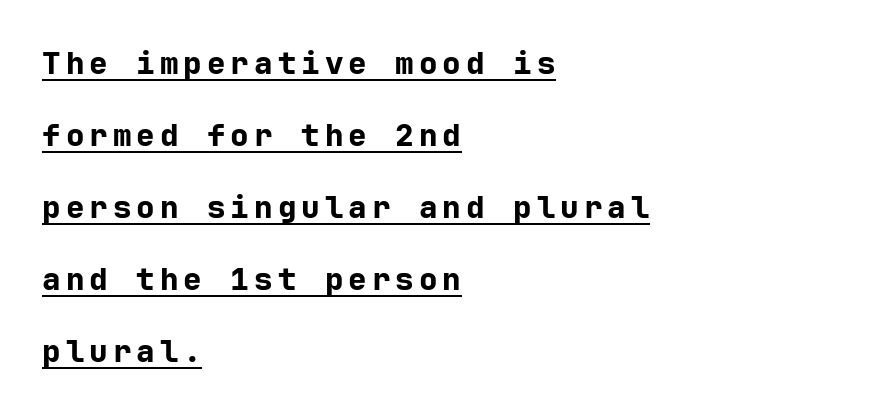
Q: Is the text bold? A: Yes.
Q: Is the text italic (slanted)? A: No, it is upright.
Q: Is the typeface a serif or a sans-serif typeface? A: Sans-serif.
Q: Is the text underlined? A: Yes.
Q: How is the paragraph aligned? A: Left-aligned.
Q: Is the spacing between lines tight, normal or loose? A: Loose.
Q: Width (condensed, normal, or wide)? A: Normal.
Q: Stroke contrast? A: Low.
Q: x-height? A: Medium.
